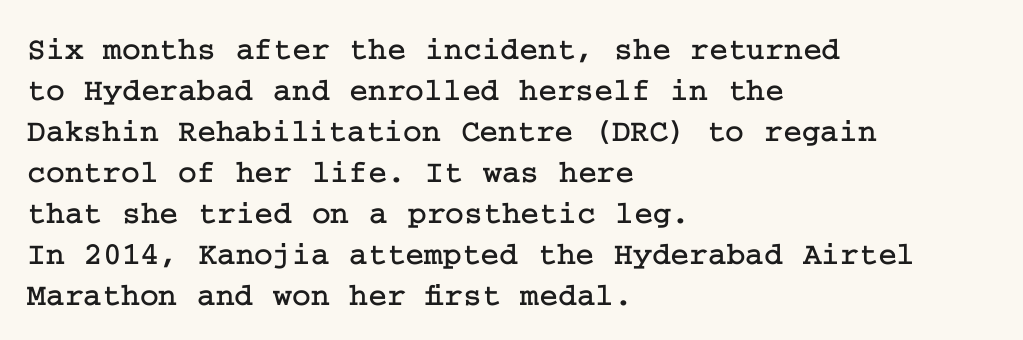
{"serif": "yes", "italic": "no", "width": "normal", "stroke_contrast": "low", "x_height": "medium", "underline": "no", "align": "left", "line_spacing": "normal", "line_spacing_ratio": 1.28, "letter_spacing": "normal", "letter_spacing_em": 0.0, "glyph_px": 32}
